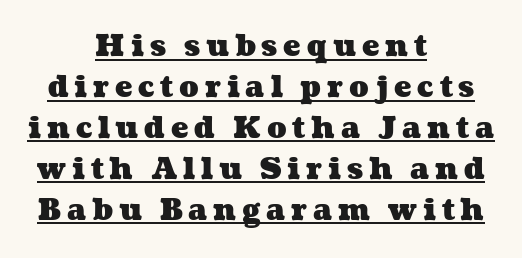
{"bold": "yes", "weight": "heavy", "width": "wide", "stroke_contrast": "medium", "x_height": "medium", "monospaced": "no", "underline": "yes", "align": "center", "line_spacing": "normal", "line_spacing_ratio": 1.41, "letter_spacing": "wide", "letter_spacing_em": 0.2, "glyph_px": 29}
